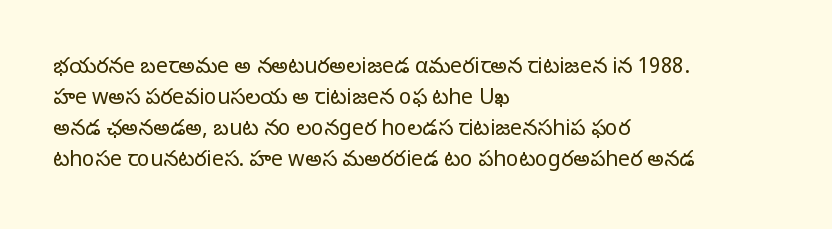
The image shows 21 px text type, upright; set left-aligned, normal line spacing (1.48x), normal letter spacing, not underlined.
